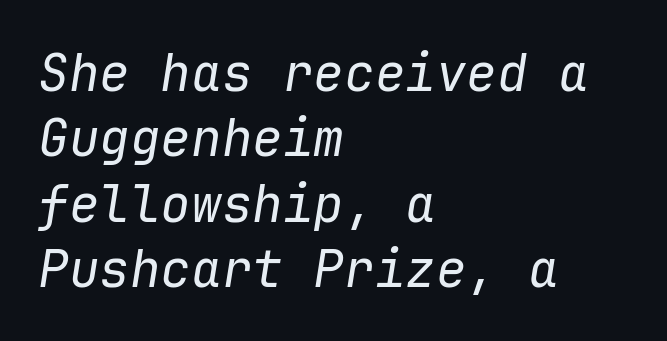
Q: Is the text bold? A: No.
Q: Is the text italic (slanted)? A: Yes, it leans right by about 9 degrees.
Q: Is the text underlined? A: No.
Q: How is the paragraph aligned? A: Left-aligned.
Q: Is the spacing between letters normal or unusually wide? A: Normal.
Q: Is the spacing between lines tight, normal or loose? A: Normal.
Q: Width (condensed, normal, or wide)? A: Normal.
Q: Stroke contrast? A: Low.
Q: x-height? A: Medium.
Q: Monospaced? A: Yes.
